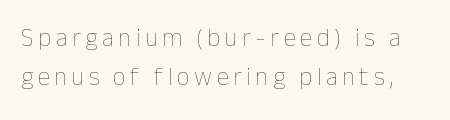
Q: Is the text bold? A: No.
Q: Is the text italic (slanted)? A: No, it is upright.
Q: Is the text underlined? A: No.
Q: Is the spacing between lines tight, normal or loose? A: Normal.
